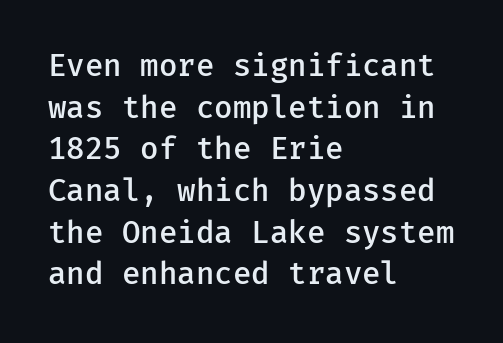
The image shows 30 px semibold sans-serif type, upright; set left-aligned, normal line spacing (1.39x), normal letter spacing, not underlined; low stroke contrast and a medium x-height.
